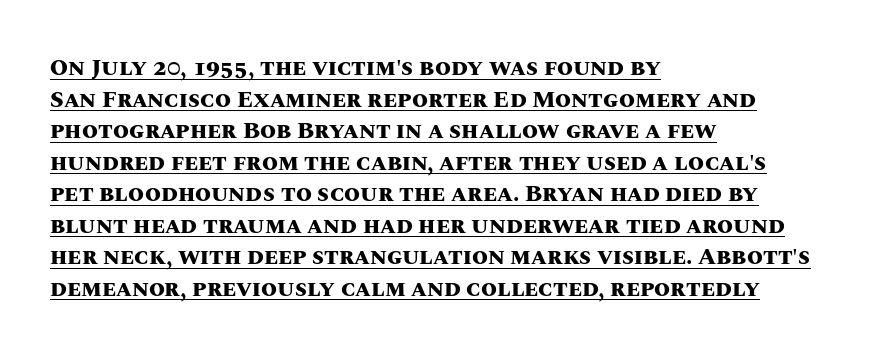
On the weight axis this lands at bold, roughly 700. Looks like someone drew a line under every word here. The letterforms sit shoulder to shoulder at normal distance. The space between consecutive lines is moderate. Compared with a centered layout, this one pins lines to the left instead. A roman cut, with each character standing at attention.
